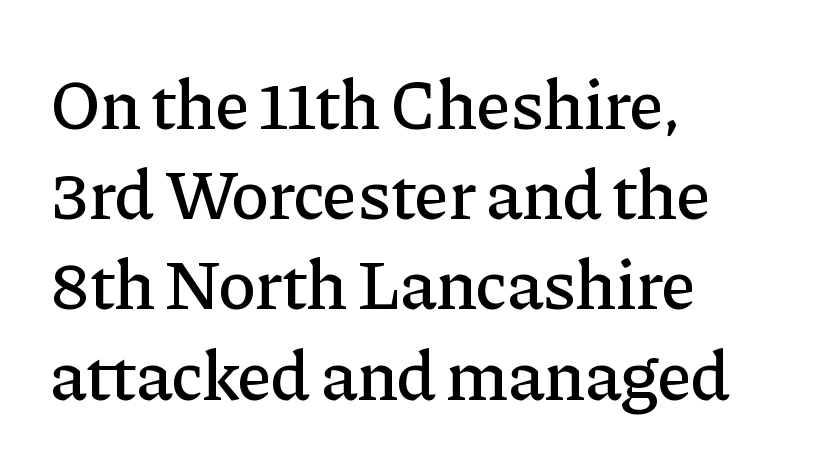
The image shows 71 px serif type, upright; set left-aligned, normal line spacing (1.27x), normal letter spacing, not underlined; low stroke contrast and a medium x-height.
